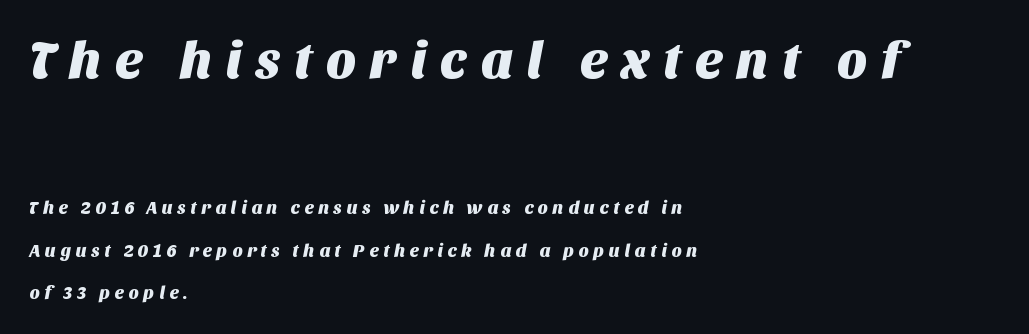
{"serif": "no", "width": "normal", "stroke_contrast": "medium", "x_height": "large", "monospaced": "no", "underline": "no", "align": "left", "line_spacing": "loose", "line_spacing_ratio": 2.37, "letter_spacing": "wide", "letter_spacing_em": 0.24, "larger_block": "first", "size_ratio": 2.94, "glyph_px": 53}
